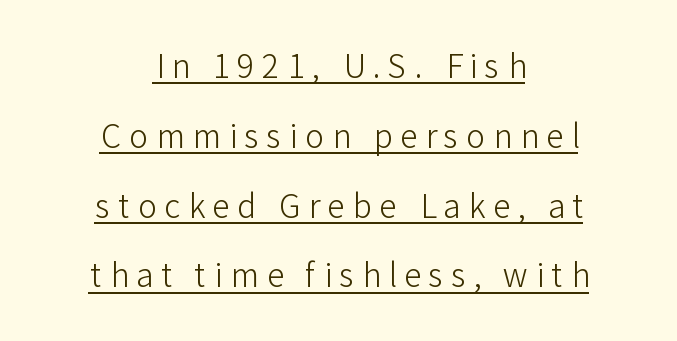
These lines are rendered in a variable-pitch font. These lines have a slow, spaced-out rhythm from letter to letter. Caption: lettering with a line underneath. Heaviness? Minimal to ordinary, like unemphasized prose. This rendering employs a face without finishing strokes, i.e., a sans-serif.
